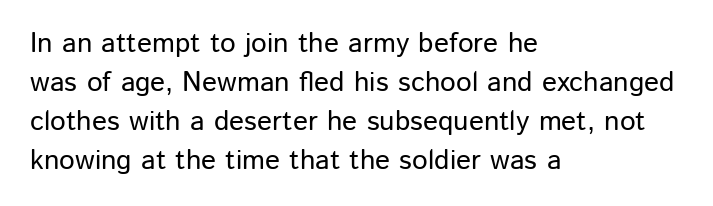
{"serif": "no", "italic": "no", "width": "normal", "stroke_contrast": "low", "x_height": "medium", "monospaced": "no", "underline": "no", "align": "left", "line_spacing": "normal", "line_spacing_ratio": 1.39, "letter_spacing": "normal", "letter_spacing_em": 0.0, "glyph_px": 28}
